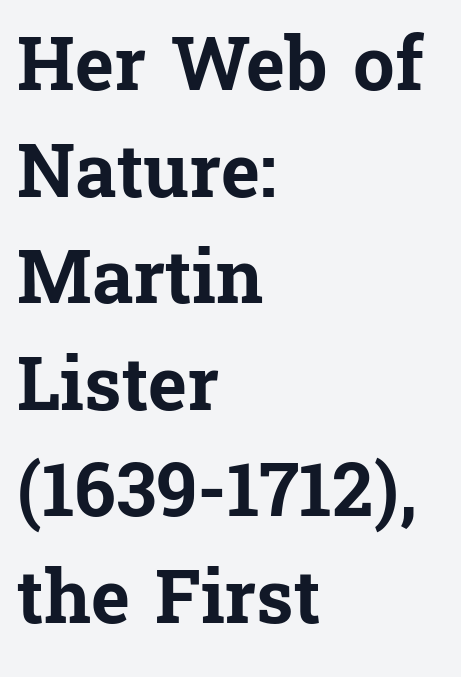
The lettering stays uniformly vertical, giving the passage a roman look. What stands out about the letter spacing? Nothing — it is the standard amount. The setting favours the left margin, as ordinary paragraphs usually do. A typesetter would call this proportional, since set widths differ per character.
